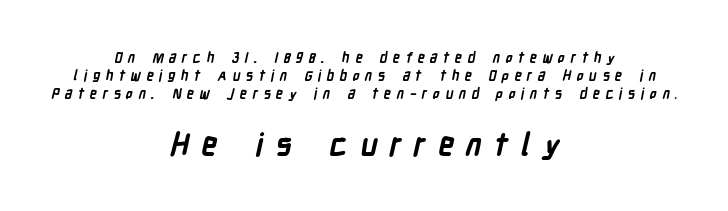
Q: Is the text bold? A: Yes.
Q: Is the typeface a serif or a sans-serif typeface? A: Sans-serif.
Q: Is the text underlined? A: No.
Q: How is the paragraph aligned? A: Centered.
Q: Is the spacing between letters normal or unusually wide? A: Unusually wide.
Q: Is the spacing between lines tight, normal or loose? A: Normal.
Q: Which block of text is set in a larger size, the first (top) or the second (bottom)? A: The second (bottom) one.
Q: Width (condensed, normal, or wide)? A: Condensed.
Q: Stroke contrast? A: Low.
Q: x-height? A: Medium.
Q: Monospaced? A: No.
